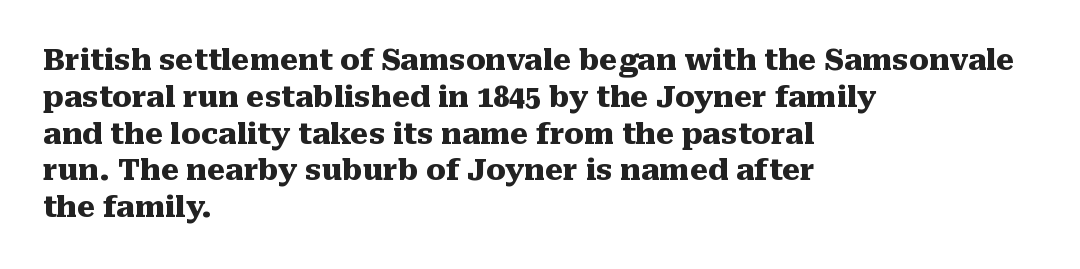
{"serif": "yes", "italic": "no", "bold": "yes", "weight": "heavy", "width": "normal", "stroke_contrast": "medium", "x_height": "medium", "monospaced": "no", "underline": "no", "align": "left", "line_spacing": "normal", "line_spacing_ratio": 1.27, "letter_spacing": "normal", "letter_spacing_em": 0.0, "glyph_px": 29}
